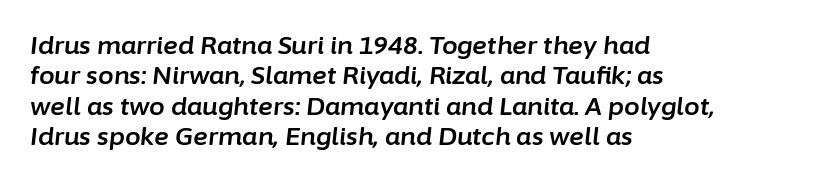
The image shows 25 px text type, italic (leaning right); set left-aligned, line spacing 1.22x, normal letter spacing, not underlined.
